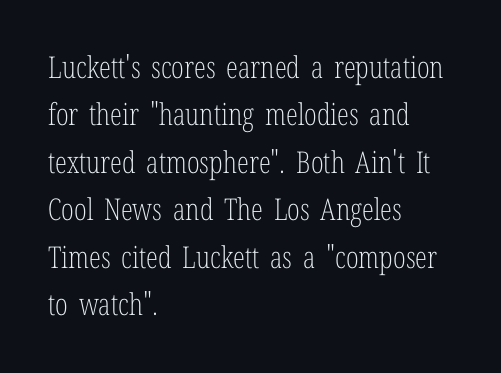
Note the varied advance widths — an 'i' is clearly narrower than an 'm'. Reading down the column, the eye jumps a familiar distance to each next line. Glance below the letters and you will spot only blank space. The tracking reads as untouched default to a designer's eye. Serifs: yes, visible at the terminals of the letterforms. Compared with a centered layout, this one pins lines to the left instead.
